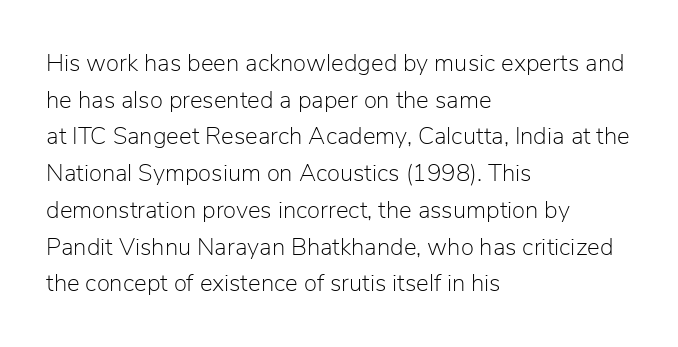
The image shows 24 px text type, upright; set left-aligned, normal line spacing (1.53x), normal letter spacing, not underlined.
